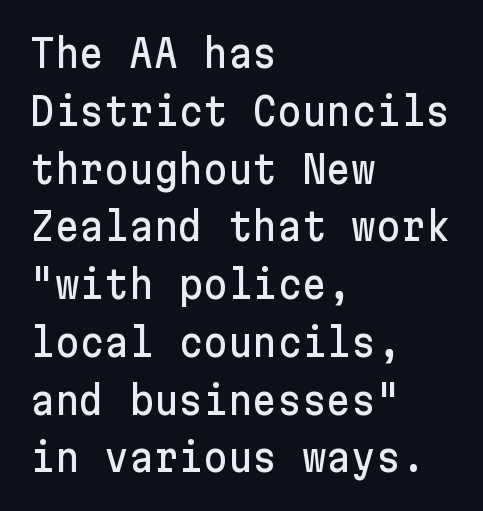
Q: Is the text italic (slanted)? A: No, it is upright.
Q: Is the typeface a serif or a sans-serif typeface? A: Sans-serif.
Q: Is the text underlined? A: No.
Q: How is the paragraph aligned? A: Left-aligned.
Q: Is the spacing between letters normal or unusually wide? A: Normal.
Q: Is the spacing between lines tight, normal or loose? A: Normal.
Q: Width (condensed, normal, or wide)? A: Normal.
Q: Stroke contrast? A: Low.
Q: x-height? A: Medium.
